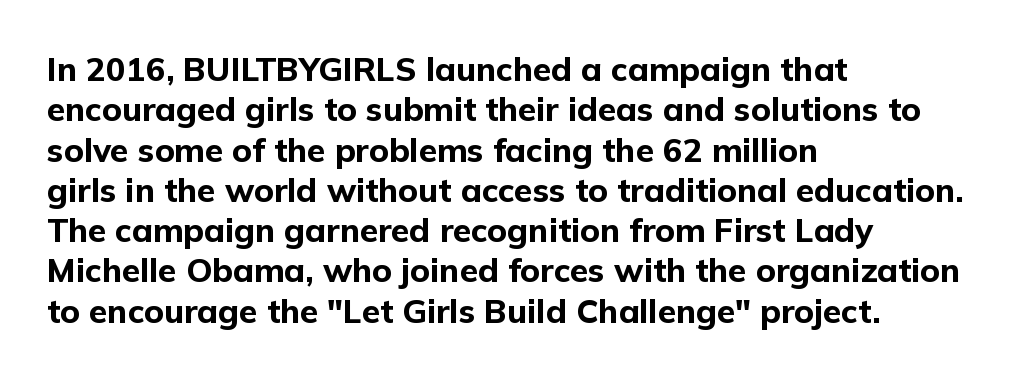
The image shows 33 px bold sans-serif type, upright; set left-aligned, line spacing 1.22x, normal letter spacing, not underlined; low stroke contrast and a medium x-height.
